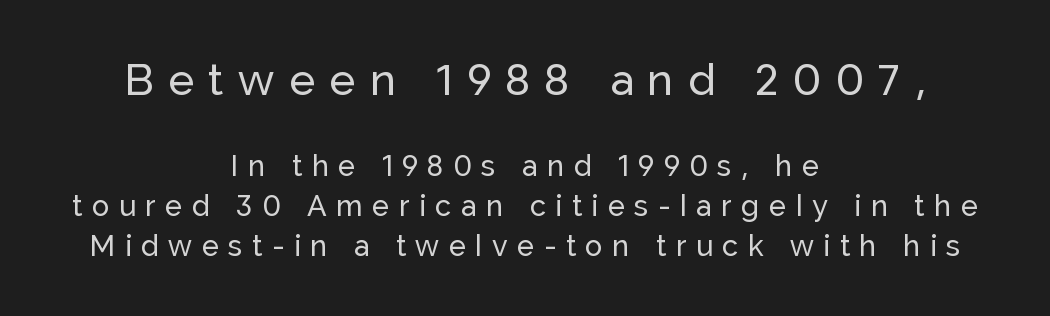
{"serif": "no", "italic": "no", "width": "normal", "stroke_contrast": "low", "x_height": "medium", "monospaced": "no", "underline": "no", "align": "center", "line_spacing": "normal", "line_spacing_ratio": 1.37, "letter_spacing": "wide", "letter_spacing_em": 0.33, "larger_block": "first", "size_ratio": 1.52, "glyph_px": 44}
